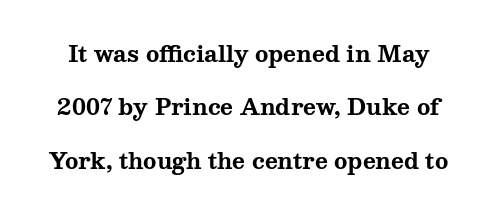
Q: Is the text bold? A: Yes.
Q: Is the text italic (slanted)? A: No, it is upright.
Q: Is the text underlined? A: No.
Q: Is the spacing between letters normal or unusually wide? A: Normal.
Q: Is the spacing between lines tight, normal or loose? A: Loose.
